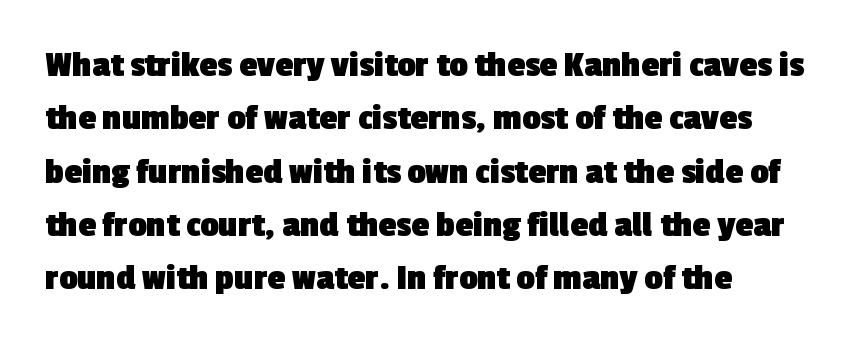
Each line starts at the same left margin while the right side varies. Typesetter's note: full bold, strokes at maximum text heaviness. Check where the strokes stop: nothing finishes them off — pure sans. You could not count columns in this text — the font is proportionally spaced.
